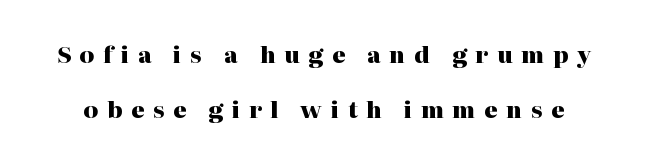
If you drew a line through each stem, it would be perfectly vertical. Inter-character spacing is expanded well beyond the font's built-in metrics. Leading is clearly above the norm, producing a sparse column. Underline: absent. Compared with an ordinary text face, these strokes are far heavier — a full bold.
